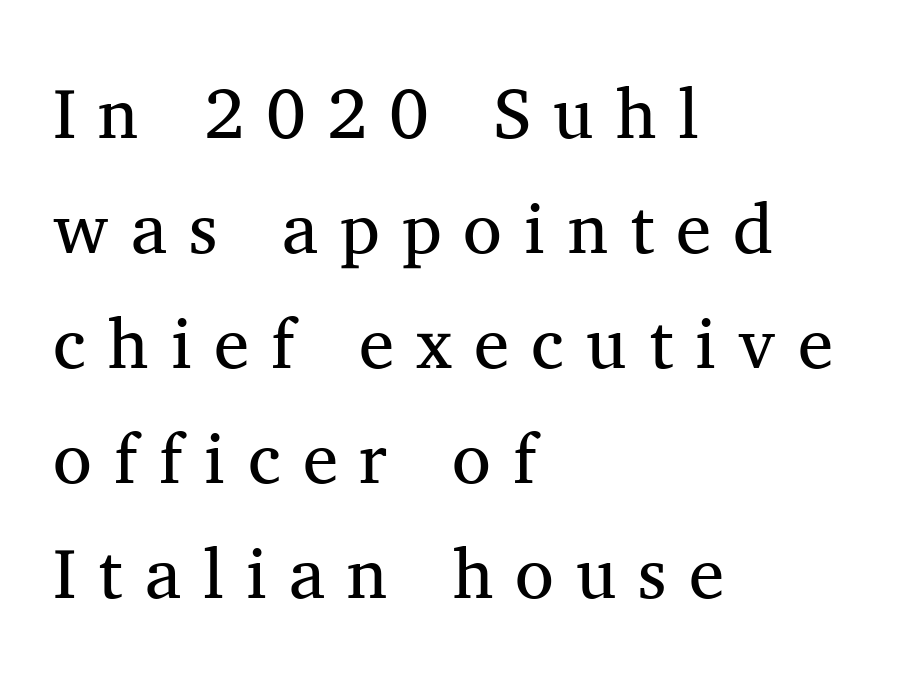
The image shows 71 px regular-weight serif type, upright; set left-aligned, normal line spacing (1.62x), unusually wide letter spacing (+0.31 em), not underlined; medium stroke contrast and a medium x-height.
